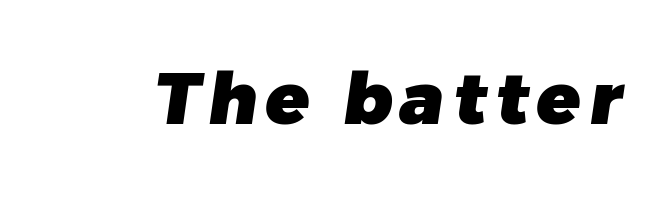
Q: Is the text bold? A: Yes.
Q: Is the typeface a serif or a sans-serif typeface? A: Sans-serif.
Q: Is the text underlined? A: No.
Q: Width (condensed, normal, or wide)? A: Normal.
Q: Stroke contrast? A: Low.
Q: x-height? A: Medium.
Q: Monospaced? A: No.
